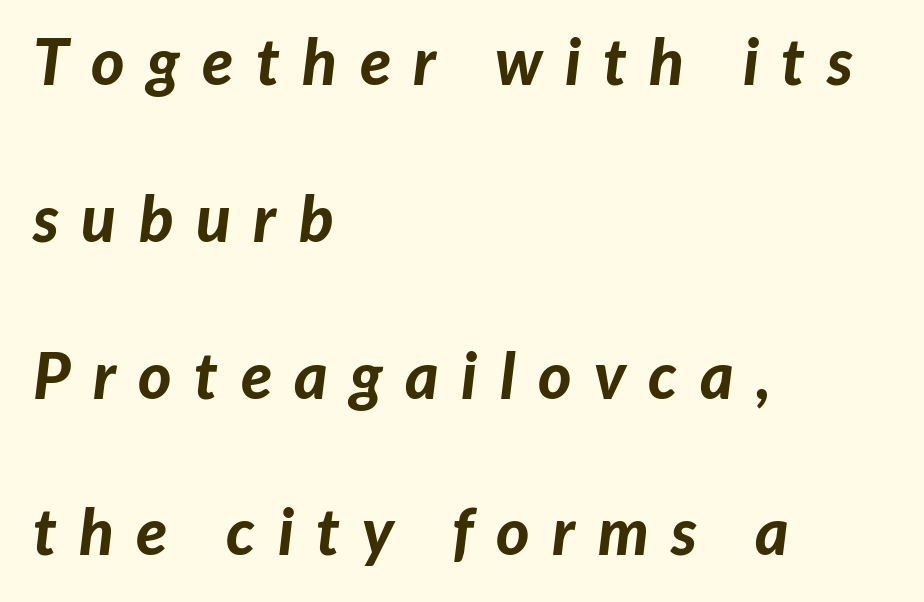
These lines were composed using italics. Left-aligned paragraph, ragged on the right. Quick note: interline space is abundant. The foot of each line stays bare and open. Observe the wide spacing: letters keep a clear distance from each other. What weight is shown? A full bold with thick strokes.
